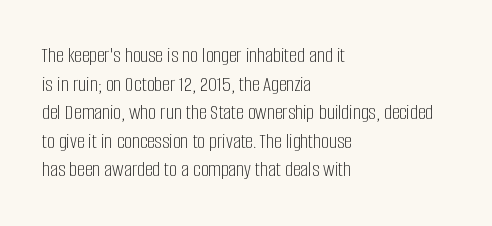
Check the space under the baseline: it is left empty. Characters follow at the spacing the type designer built in. These glyphs show unthickened strokes, regular width or finer. This is the regular roman posture of the typeface. A typesetter would call this leading conventional body-copy spacing. The compositor pushed each line to the left boundary.
